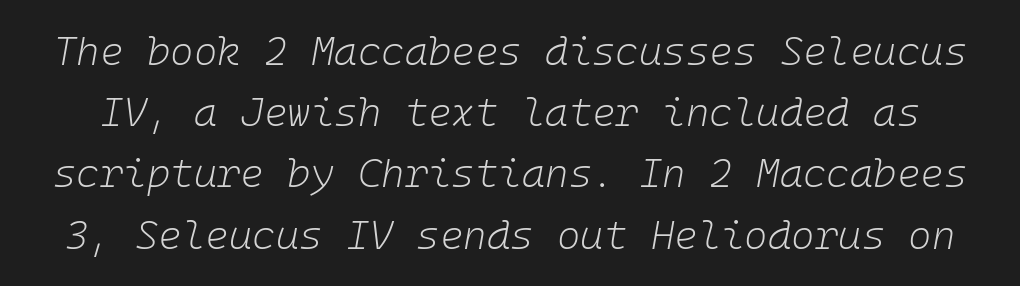
Honestly, the row spacing looks completely unremarkable. The passage shown leans; its letterforms are oblique. Inter-character spacing is left at the font's built-in metrics. Check under the words: just untouched page. Heaviness? Minimal to ordinary, like unemphasized prose.
